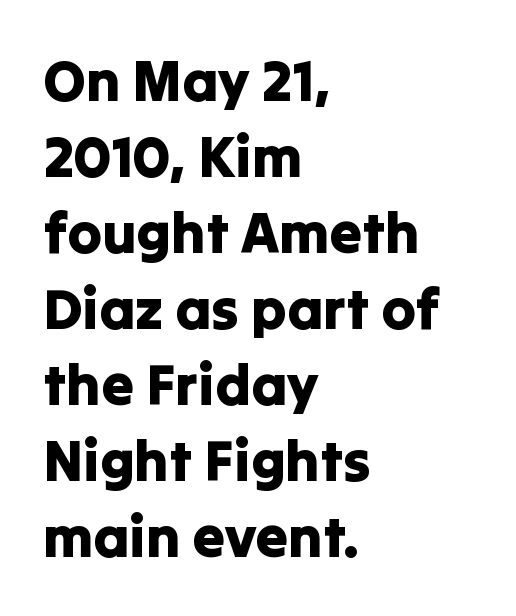
Q: Is the text italic (slanted)? A: No, it is upright.
Q: Is the typeface a serif or a sans-serif typeface? A: Sans-serif.
Q: Is the text underlined? A: No.
Q: How is the paragraph aligned? A: Left-aligned.
Q: Is the spacing between letters normal or unusually wide? A: Normal.
Q: Is the spacing between lines tight, normal or loose? A: Normal.
Q: Width (condensed, normal, or wide)? A: Normal.
Q: Stroke contrast? A: Low.
Q: x-height? A: Medium.
Q: Monospaced? A: No.
